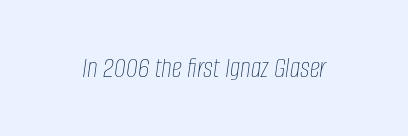
Q: Is the text bold? A: No.
Q: Is the text italic (slanted)? A: Yes, it leans right by about 8 degrees.
Q: Is the text underlined? A: No.
Q: Is the spacing between letters normal or unusually wide? A: Normal.
Q: Width (condensed, normal, or wide)? A: Condensed.
Q: Stroke contrast? A: Low.
Q: x-height? A: Large.
Q: Monospaced? A: No.
